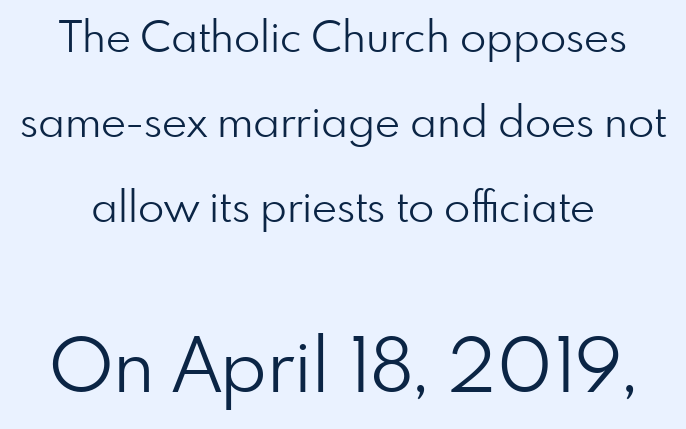
{"serif": "no", "italic": "no", "bold": "no", "weight": "light", "width": "normal", "stroke_contrast": "low", "x_height": "small", "monospaced": "no", "underline": "no", "line_spacing": "loose", "line_spacing_ratio": 1.98, "letter_spacing": "normal", "letter_spacing_em": 0.0, "larger_block": "second", "size_ratio": 1.74, "glyph_px": 75}
